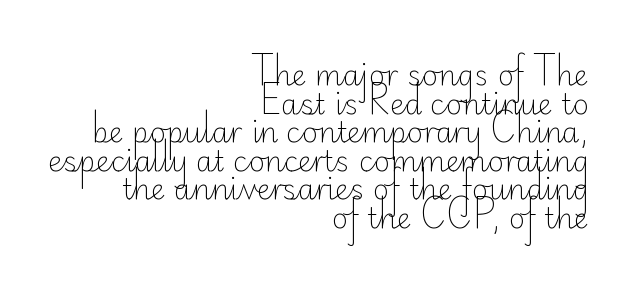
The space directly below the letters is spotless. Tightly led — the rows are bunched. The typography opts for an upright posture over an oblique one. The typeface has the unassuming heft of standard copy or less. This sample is right-justified, so line beginnings fall wherever the words allow.
